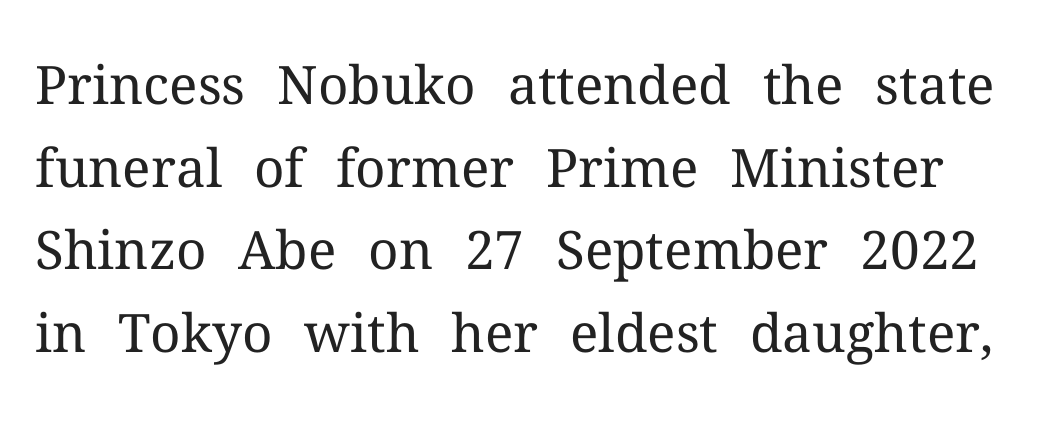
The image shows 53 px regular-weight serif type, upright; set normal line spacing (1.56x), normal letter spacing, not underlined; medium stroke contrast and a medium x-height.
